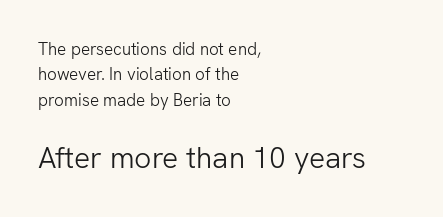
{"serif": "no", "italic": "no", "bold": "no", "weight": "light", "width": "normal", "stroke_contrast": "low", "x_height": "medium", "monospaced": "no", "underline": "no", "align": "left", "line_spacing": "normal", "line_spacing_ratio": 1.5, "letter_spacing": "normal", "letter_spacing_em": 0.0, "larger_block": "second", "size_ratio": 1.76, "glyph_px": 30}
